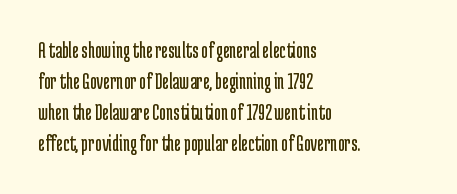
Posture: upright roman. The ragged edge is on the right, which tells us the setting is flush left. Reading down the column, the eye jumps a familiar distance to each next line. The specimen omits any rule beneath the text block's lines. The face looks like a standard text weight, possibly lighter.
